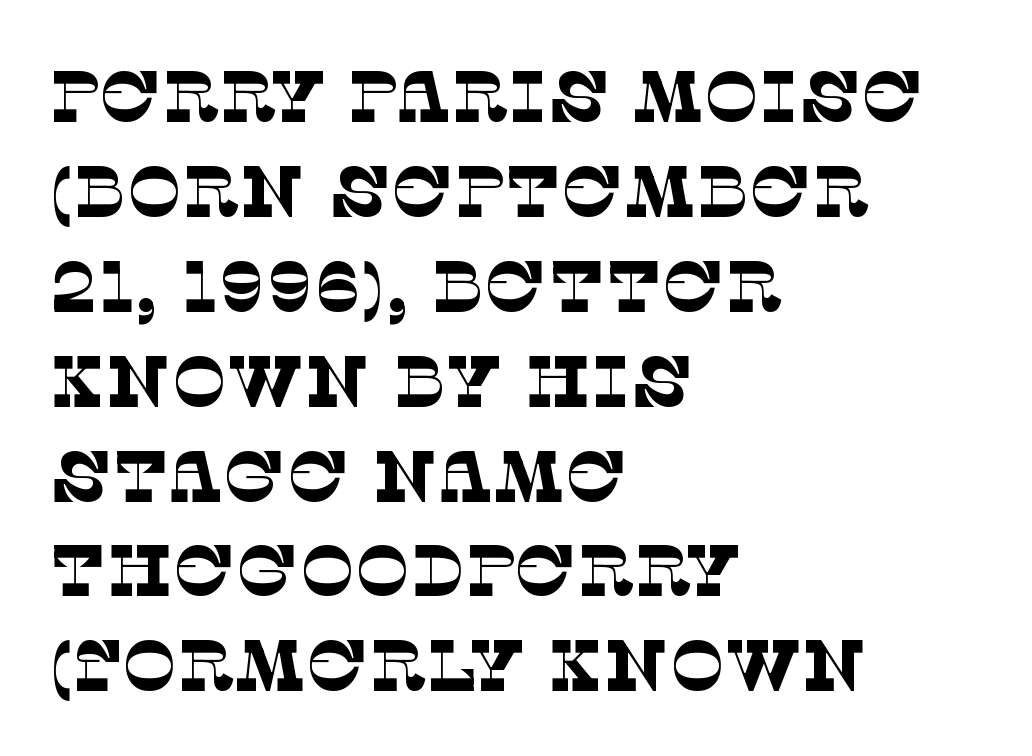
The image shows 73 px thin serif type; set left-aligned, normal line spacing (1.3x), normal letter spacing, not underlined; low stroke contrast and a large x-height.
